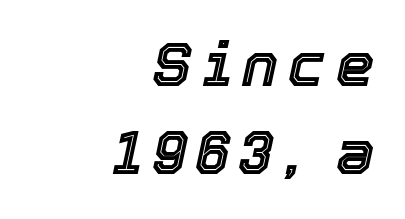
The image shows 61 px text type, italic (leaning right); set right-aligned, normal line spacing (1.45x), not underlined; a medium x-height.
